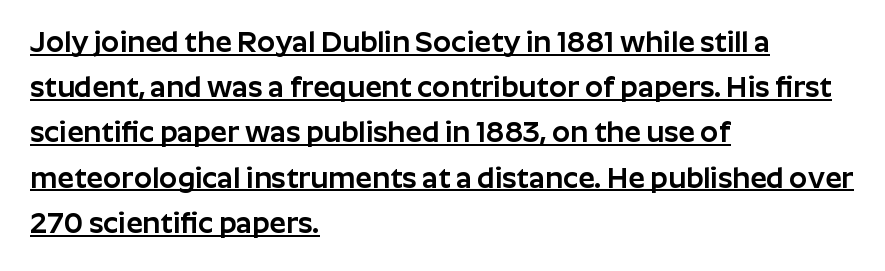
The image shows 29 px sans-serif type, upright; set left-aligned, normal line spacing (1.56x), normal letter spacing, underlined; low stroke contrast and a medium x-height.
